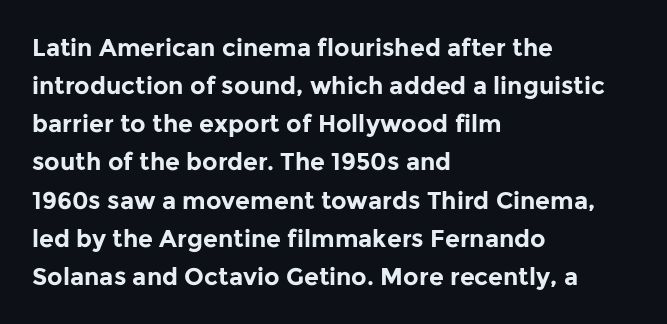
The image shows 24 px bold type, upright; set left-aligned, normal line spacing (1.59x), normal letter spacing, not underlined.
